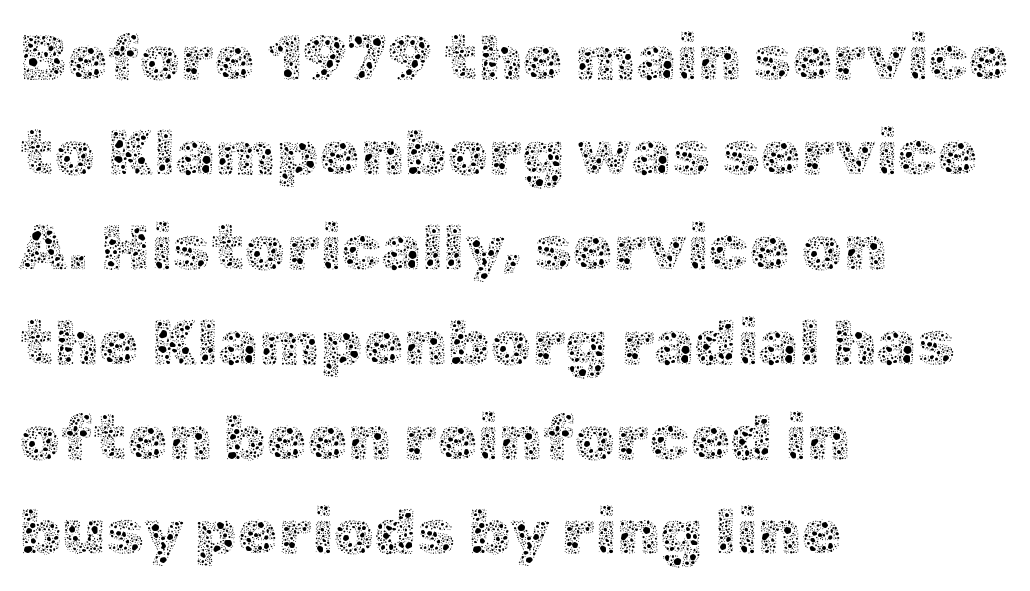
{"italic": "no", "bold": "no", "weight": "thin", "width": "normal", "x_height": "medium", "monospaced": "no", "underline": "no", "align": "left", "line_spacing": "normal", "line_spacing_ratio": 1.46, "letter_spacing": "normal", "letter_spacing_em": 0.0, "glyph_px": 65}
